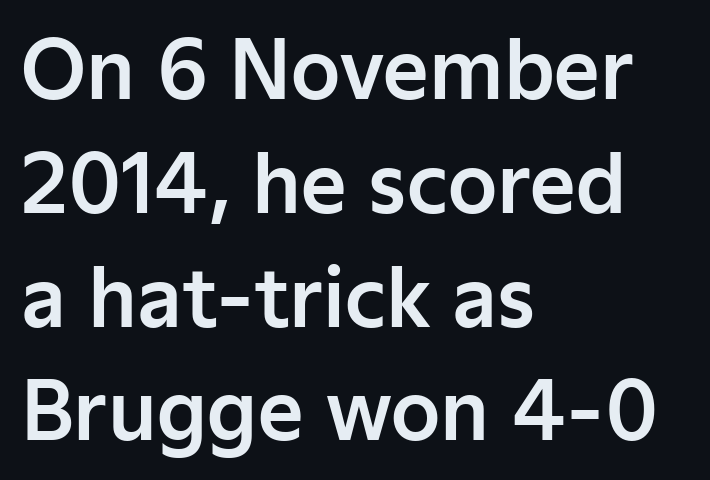
{"serif": "no", "italic": "no", "width": "normal", "stroke_contrast": "low", "x_height": "medium", "monospaced": "no", "underline": "no", "align": "left", "line_spacing": "normal", "line_spacing_ratio": 1.44, "letter_spacing": "normal", "letter_spacing_em": 0.0, "glyph_px": 79}
